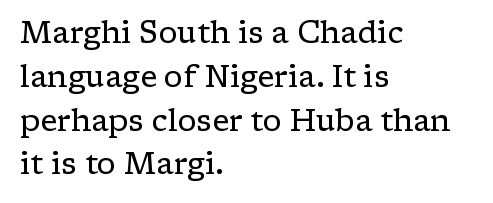
What stands out about the letter spacing? Nothing — it is the standard amount. The face looks like a standard text weight, possibly lighter. The type family on display is of the serif kind. One glance says typical: line gaps are just what's usual.
